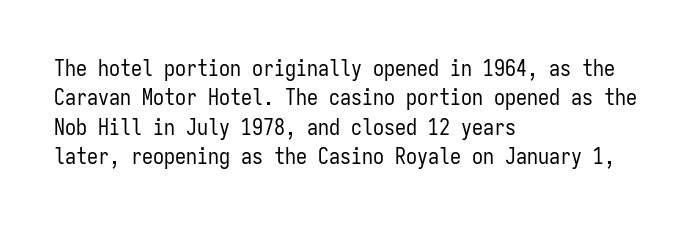
Q: Is the text bold? A: No.
Q: Is the text italic (slanted)? A: No, it is upright.
Q: Is the text underlined? A: No.
Q: How is the paragraph aligned? A: Left-aligned.
Q: Is the spacing between letters normal or unusually wide? A: Normal.
Q: Is the spacing between lines tight, normal or loose? A: Normal.
